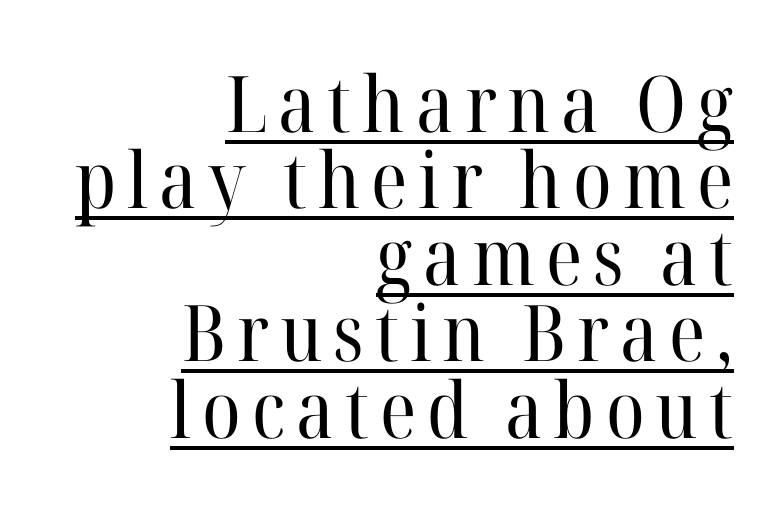
The image shows 78 px regular-weight serif type, upright; set right-aligned, tight line spacing (0.98x), underlined; high stroke contrast and a medium x-height.
